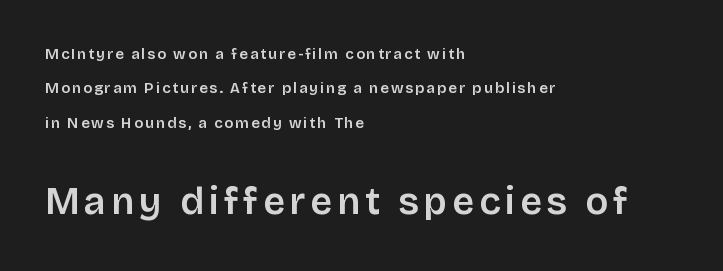
These lines stand farther apart than default settings would place them. Descenders hang freely into open space. When letters stand straight like this, we call the style roman or upright. Scale increases going downward across the two blocks. Casual observation: everything's shoved over to the left. Font category for this specimen: sans-serif.
